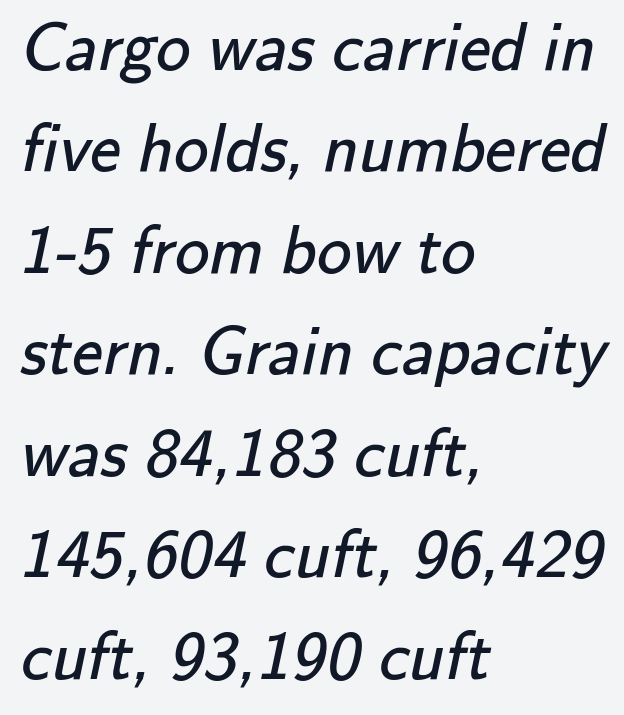
Q: Is the text bold? A: No.
Q: Is the typeface a serif or a sans-serif typeface? A: Sans-serif.
Q: Is the text underlined? A: No.
Q: How is the paragraph aligned? A: Left-aligned.
Q: Is the spacing between letters normal or unusually wide? A: Normal.
Q: Is the spacing between lines tight, normal or loose? A: Normal.
Q: Width (condensed, normal, or wide)? A: Normal.
Q: Stroke contrast? A: Low.
Q: x-height? A: Small.
Q: Monospaced? A: No.
